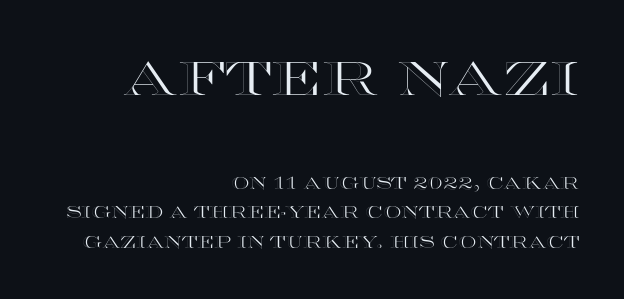
{"italic": "no", "width": "wide", "x_height": "large", "monospaced": "no", "underline": "no", "align": "right", "line_spacing_ratio": 1.84, "letter_spacing": "normal", "letter_spacing_em": 0.0, "larger_block": "first", "size_ratio": 3.0, "glyph_px": 48}
